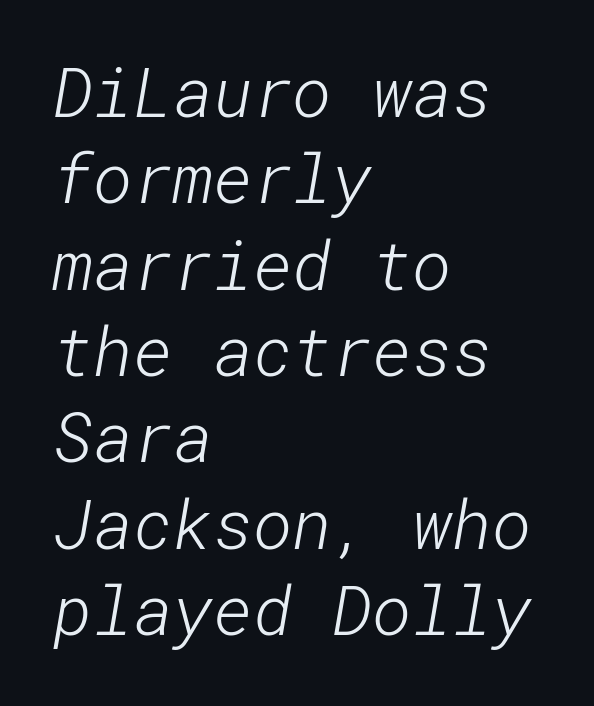
Letters rest on an invisible, unmarked baseline. Left-aligned paragraph, ragged on the right. Honestly, the row spacing looks completely unremarkable. The rendering keeps characters at their native spacing. Typographically, this falls in the sans-serif category. Unbolded letterforms with no extra heft.
